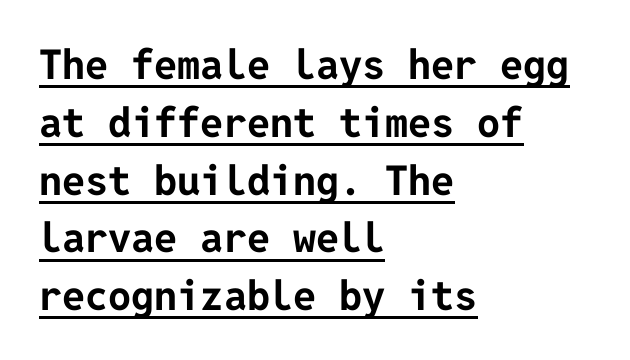
The image shows 41 px bold sans-serif type, upright; set left-aligned, normal line spacing (1.41x), normal letter spacing, underlined; low stroke contrast and a medium x-height.
